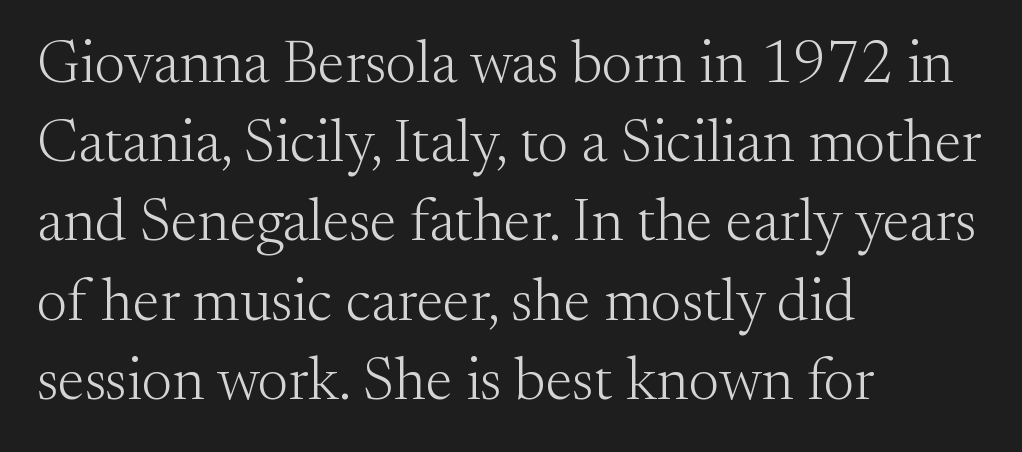
The image shows 60 px light serif type, upright; set left-aligned, normal line spacing (1.32x), normal letter spacing, not underlined; medium stroke contrast and a small x-height.
